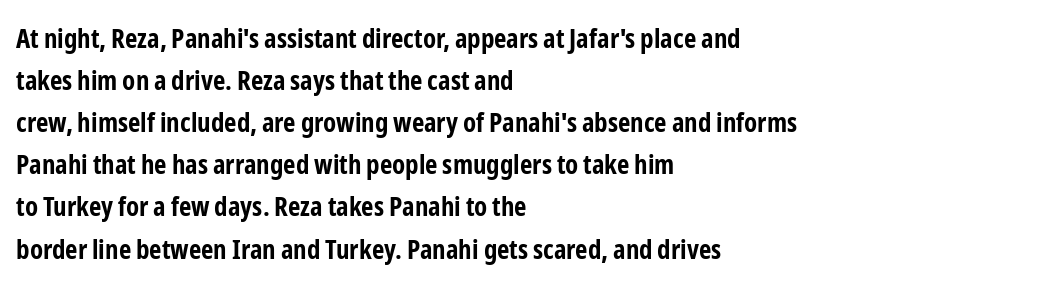
The image shows 27 px bold type, upright; set left-aligned, normal line spacing (1.56x), normal letter spacing, not underlined.
